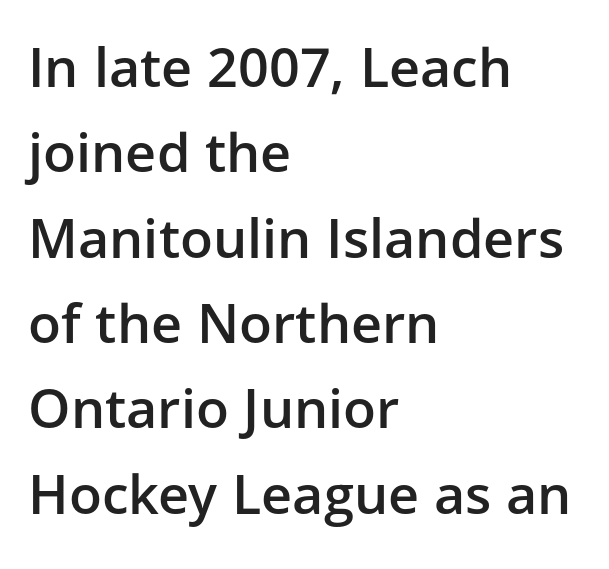
{"serif": "no", "italic": "no", "bold": "semi", "weight": "semibold", "width": "normal", "stroke_contrast": "low", "x_height": "medium", "monospaced": "no", "underline": "no", "align": "left", "line_spacing": "normal", "line_spacing_ratio": 1.58, "letter_spacing": "normal", "letter_spacing_em": 0.0, "glyph_px": 54}
